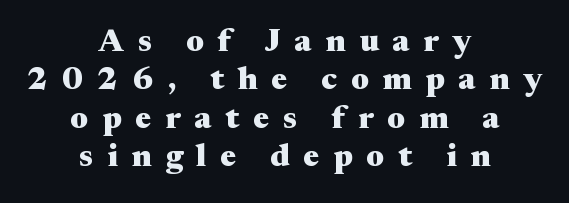
The image shows 32 px heavy, wide serif type, upright; set centered, line spacing 1.2x, unusually wide letter spacing (+0.43 em), not underlined; medium stroke contrast and a medium x-height.
